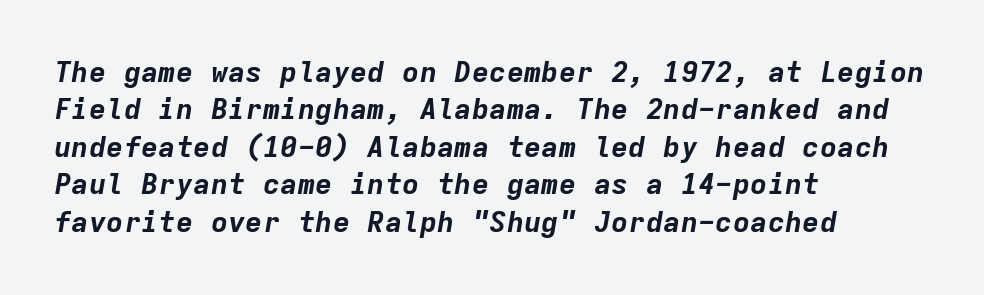
The text block is weighted toward the left margin, trailing off unevenly rightward. The letters are slanted; this is an italic face. The gaps between neighbouring characters are ordinary and unremarkable. A typesetter would call this monospace, since all characters share one set width. Whoever set this chose a conventional vertical rhythm.
